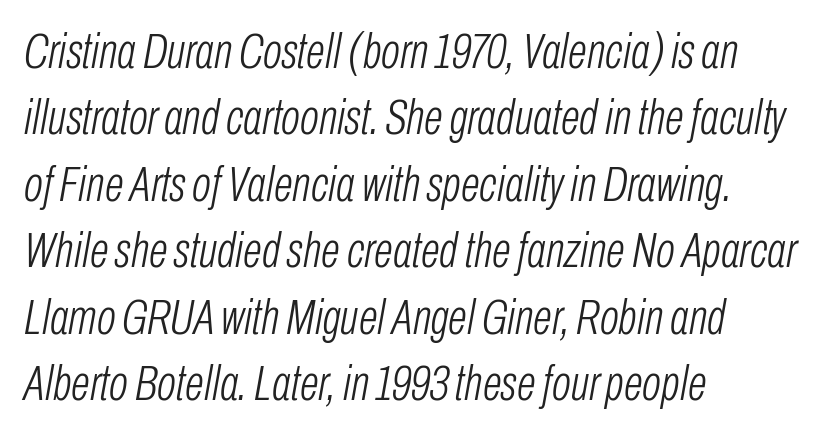
Q: Is the text bold? A: No.
Q: Is the text italic (slanted)? A: Yes, it leans right by about 10 degrees.
Q: Is the text underlined? A: No.
Q: How is the paragraph aligned? A: Left-aligned.
Q: Is the spacing between letters normal or unusually wide? A: Normal.
Q: Is the spacing between lines tight, normal or loose? A: Normal.
Q: Width (condensed, normal, or wide)? A: Condensed.
Q: Stroke contrast? A: Low.
Q: x-height? A: Medium.
Q: Monospaced? A: No.
